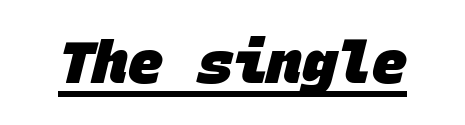
Decoration check: the copy is underlined. You could call the tracking neutral — neither tight nor loose. The letters march in equal steps, a hallmark of fixed-pitch type. Weight: bold. Unlike a traditional serif, this face leaves its strokes unadorned.
